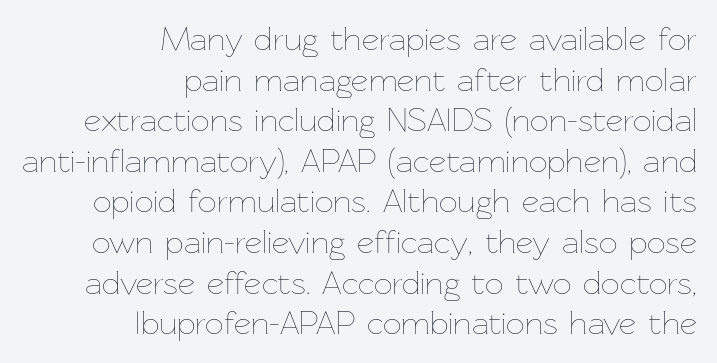
The image shows 33 px thin type, upright; set right-aligned, line spacing 1.23x, normal letter spacing, not underlined; low stroke contrast and a medium x-height.
